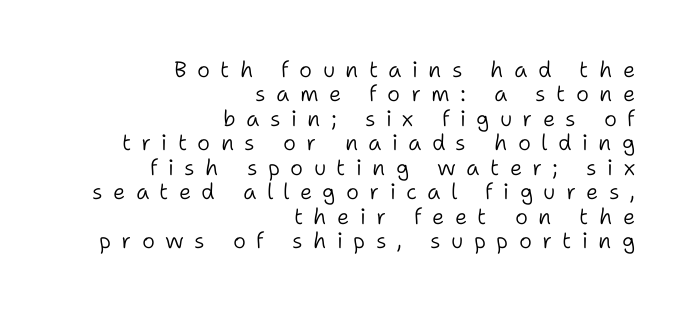
Bold? No — there's no thickening of the strokes. Glyph-to-glyph distance is far greater than everyday printed text. Posture: upright roman. Casual observation: everything's shoved over to the right. A bare baseline throughout the passage. Baseline-to-baseline distance is barely more than the letter height.
